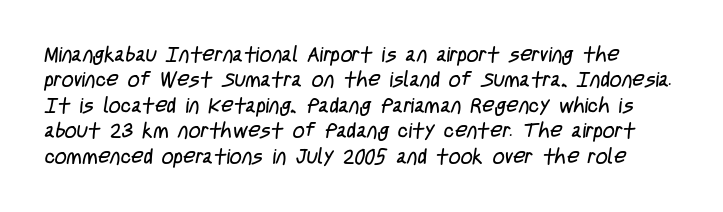
{"bold": "no", "underline": "no", "line_spacing_ratio": 1.21, "letter_spacing": "normal", "letter_spacing_em": 0.0, "glyph_px": 21}
